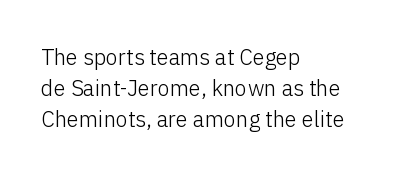
Every row of glyphs begins at an identical x-position on the left. The typesetting does not lean heavy: it is not bold. One glance says typical: line gaps are just what's usual. Underlining? Definitely not there.
